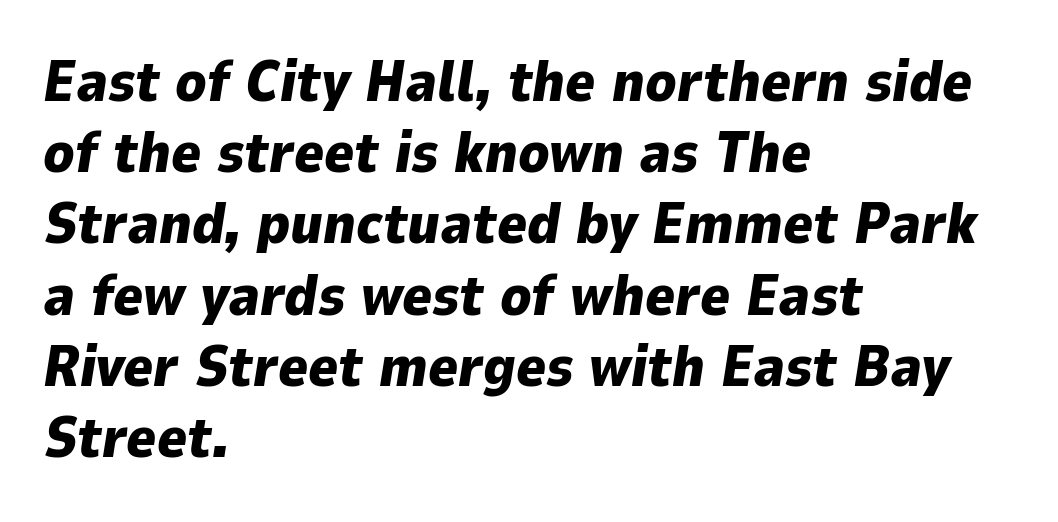
{"italic": "yes", "lean": "right", "slant_degrees": 9, "bold": "yes", "weight": "heavy", "width": "normal", "stroke_contrast": "low", "x_height": "medium", "monospaced": "no", "underline": "no", "align": "left", "line_spacing": "normal", "line_spacing_ratio": 1.25, "letter_spacing": "normal", "letter_spacing_em": 0.0, "glyph_px": 57}
